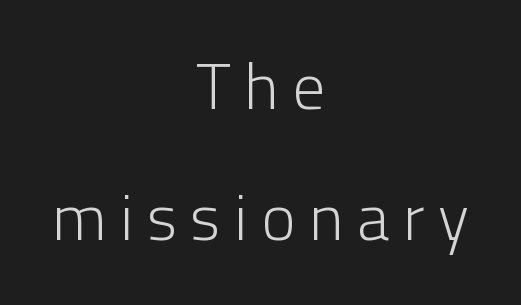
The image shows 65 px light sans-serif type, upright; set centered, loose line spacing (2.02x), unusually wide letter spacing (+0.21 em), not underlined; low stroke contrast and a medium x-height.
